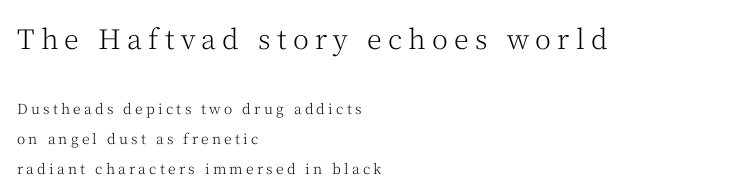
The setting favours the left margin, as ordinary paragraphs usually do. The line texture is sparse and dotted thanks to wide tracking. This block would shrink considerably if given ordinary leading; it's expanded now. Is the lower block the larger one? No — the upper block carries the bigger type.
